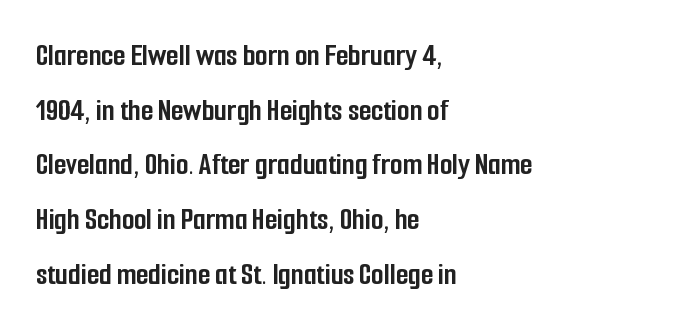
Q: Is the text bold? A: Yes.
Q: Is the text italic (slanted)? A: No, it is upright.
Q: Is the typeface a serif or a sans-serif typeface? A: Sans-serif.
Q: Is the text underlined? A: No.
Q: How is the paragraph aligned? A: Left-aligned.
Q: Is the spacing between letters normal or unusually wide? A: Normal.
Q: Width (condensed, normal, or wide)? A: Condensed.
Q: Stroke contrast? A: Low.
Q: x-height? A: Medium.
Q: Monospaced? A: No.
